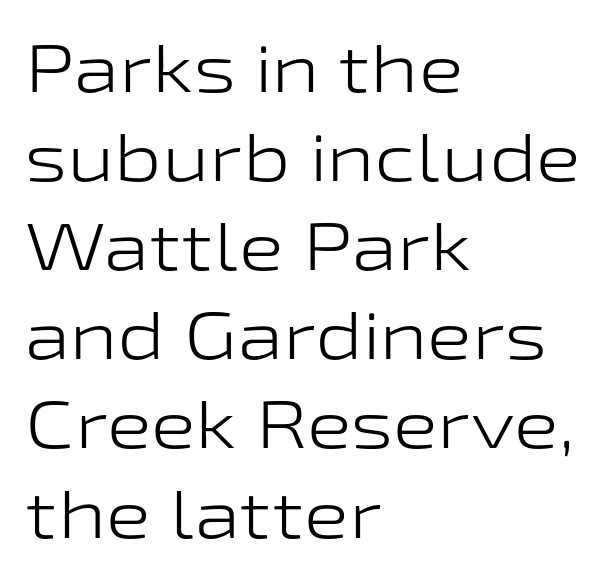
The image shows 67 px light, wide sans-serif type, upright; set left-aligned, normal line spacing (1.33x), normal letter spacing, not underlined; low stroke contrast and a medium x-height.
